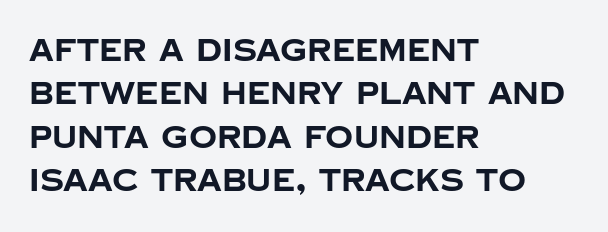
Q: Is the text bold? A: Yes.
Q: Is the text italic (slanted)? A: No, it is upright.
Q: Is the typeface a serif or a sans-serif typeface? A: Sans-serif.
Q: Is the text underlined? A: No.
Q: How is the paragraph aligned? A: Left-aligned.
Q: Is the spacing between letters normal or unusually wide? A: Normal.
Q: Is the spacing between lines tight, normal or loose? A: Normal.
Q: Width (condensed, normal, or wide)? A: Normal.
Q: Stroke contrast? A: Low.
Q: x-height? A: Large.
Q: Monospaced? A: No.
